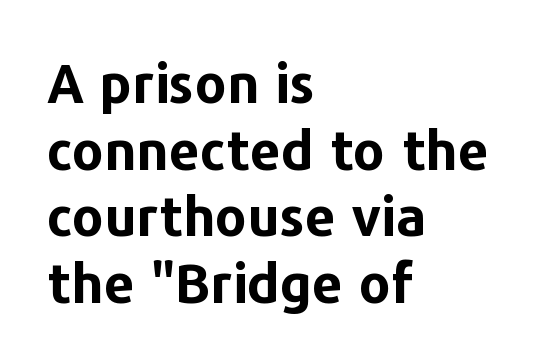
{"serif": "no", "italic": "no", "bold": "yes", "weight": "bold", "width": "normal", "stroke_contrast": "low", "x_height": "medium", "monospaced": "no", "underline": "no", "align": "left", "line_spacing_ratio": 1.21, "letter_spacing": "normal", "letter_spacing_em": 0.0, "glyph_px": 55}
